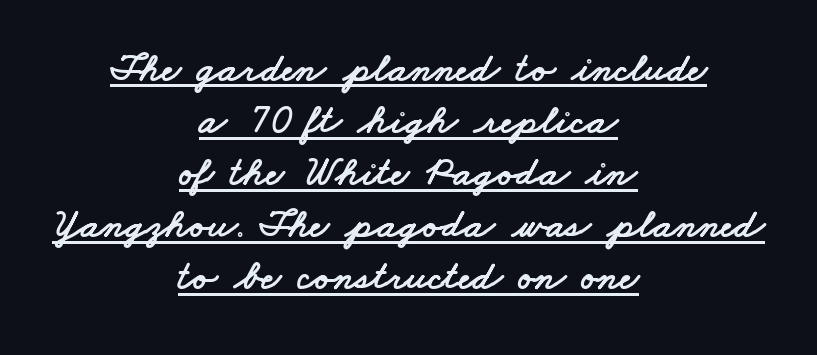
{"serif": "no", "width": "wide", "stroke_contrast": "low", "x_height": "small", "monospaced": "no", "underline": "yes", "align": "center", "line_spacing": "normal", "line_spacing_ratio": 1.27, "letter_spacing": "normal", "letter_spacing_em": 0.0, "glyph_px": 41}
